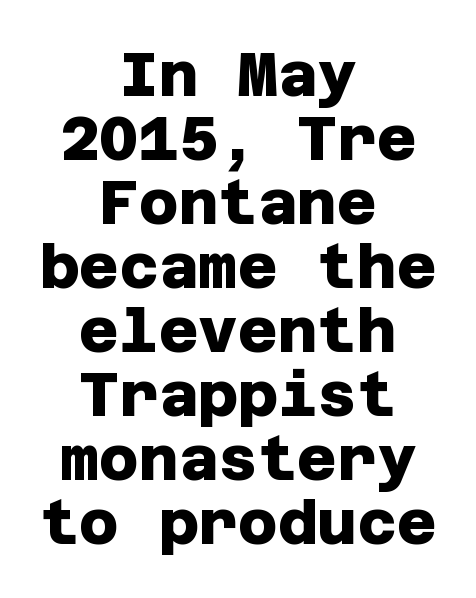
Q: Is the text bold? A: Yes.
Q: Is the typeface a serif or a sans-serif typeface? A: Sans-serif.
Q: Is the text underlined? A: No.
Q: How is the paragraph aligned? A: Centered.
Q: Is the spacing between letters normal or unusually wide? A: Normal.
Q: Is the spacing between lines tight, normal or loose? A: Tight.
Q: Width (condensed, normal, or wide)? A: Normal.
Q: Stroke contrast? A: Low.
Q: x-height? A: Large.
